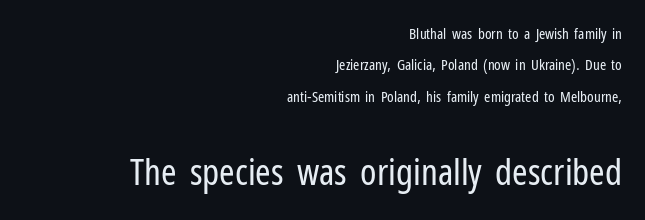
The image shows 37 px regular-weight, condensed sans-serif type, upright; set right-aligned, loose line spacing (2.1x), normal letter spacing, not underlined; the second (bottom) block is 2.47x larger; low stroke contrast and a medium x-height.
